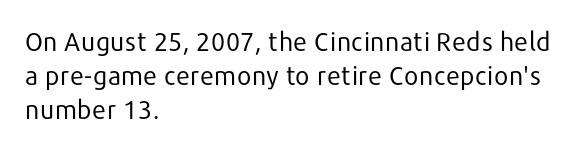
Q: Is the text bold? A: No.
Q: Is the text italic (slanted)? A: No, it is upright.
Q: Is the text underlined? A: No.
Q: How is the paragraph aligned? A: Left-aligned.
Q: Is the spacing between letters normal or unusually wide? A: Normal.
Q: Is the spacing between lines tight, normal or loose? A: Normal.
